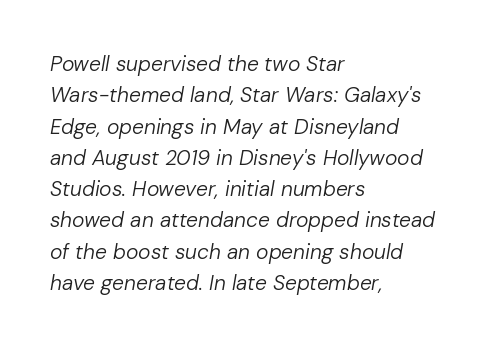
{"italic": "yes", "lean": "right", "slant_degrees": 10, "bold": "no", "underline": "no", "align": "left", "line_spacing": "normal", "line_spacing_ratio": 1.49, "letter_spacing": "normal", "letter_spacing_em": 0.0, "glyph_px": 21}
